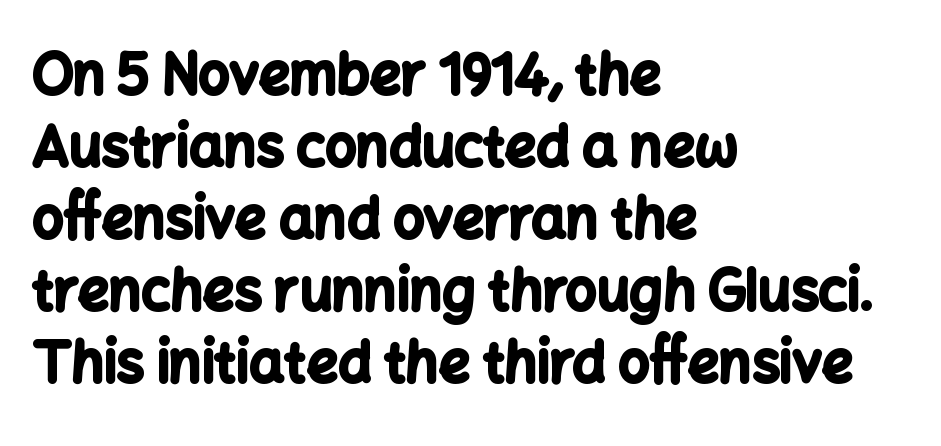
Letterform terminals end flat and unadorned throughout the passage. You'd pick this weight for a headline — it's a proper bold. Bare-footed words on every line. A typesetter would call this leading conventional body-copy spacing.
